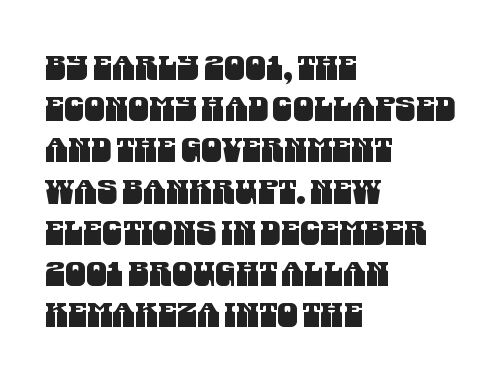
The rendering uses a moderate line-height, typical for paragraphs. Which margin do the lines hug? The left one — the right edge is uneven. Looks like regular typesetting: each glyph gets only the width it needs. Serifs: no, the terminals of the letterforms are clean.
